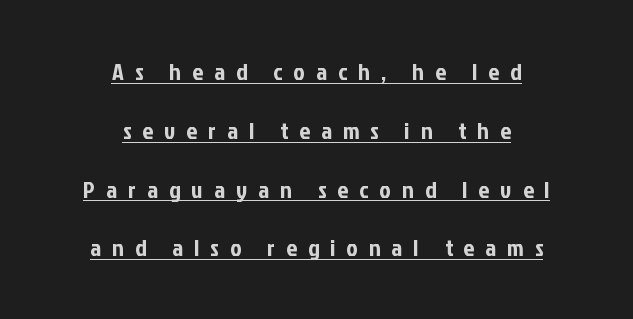
{"italic": "no", "underline": "yes", "align": "center", "line_spacing": "loose", "line_spacing_ratio": 2.45, "letter_spacing": "wide", "letter_spacing_em": 0.46, "glyph_px": 24}
